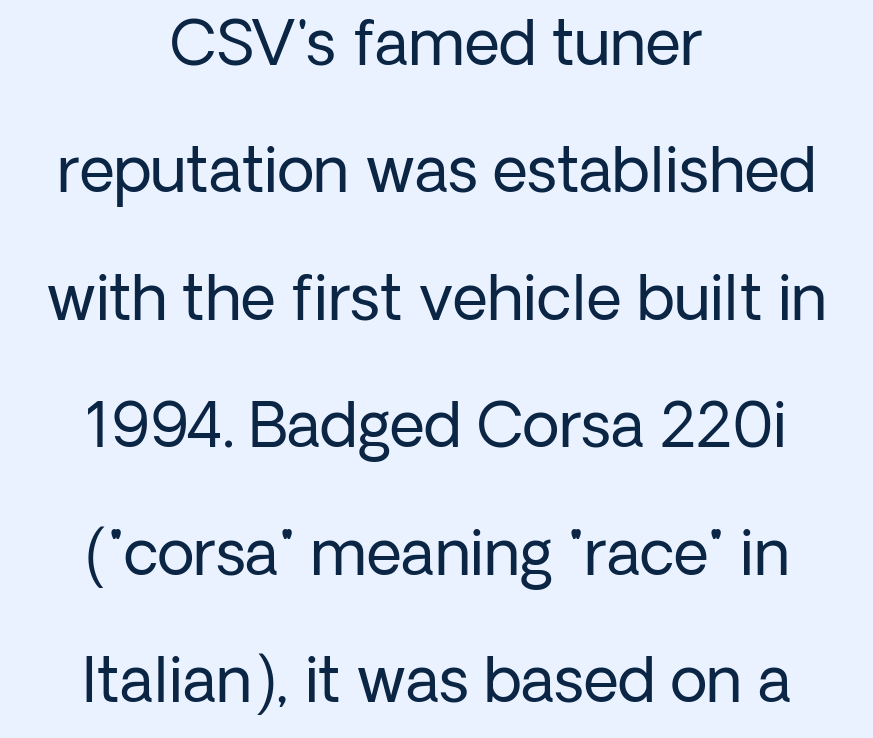
Compared with typical body copy, the letter spacing here is the same. Is the type heavy? It reads as light-to-regular instead. Layout note: lines centered. The letters stand straight up with perfectly vertical stems. One glance says open: line gaps are wider than usual. The passage shown is typed in a proportional face where columns would drift.
